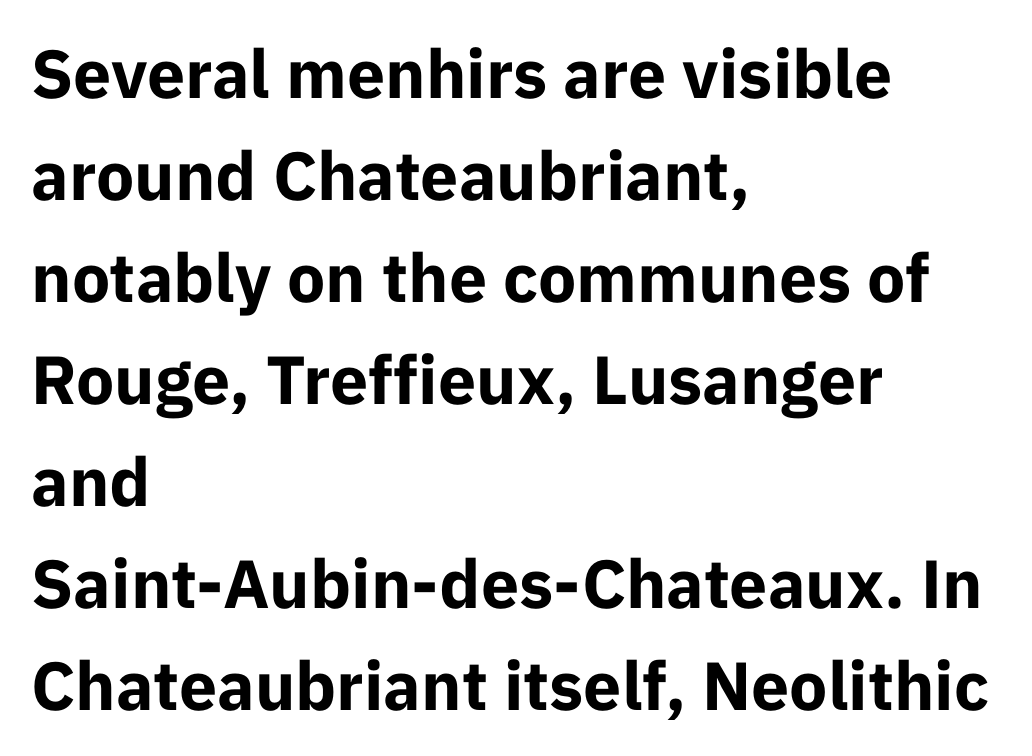
Q: Is the text bold? A: Yes.
Q: Is the text italic (slanted)? A: No, it is upright.
Q: Is the typeface a serif or a sans-serif typeface? A: Sans-serif.
Q: Is the text underlined? A: No.
Q: How is the paragraph aligned? A: Left-aligned.
Q: Is the spacing between letters normal or unusually wide? A: Normal.
Q: Is the spacing between lines tight, normal or loose? A: Normal.
Q: Width (condensed, normal, or wide)? A: Normal.
Q: Stroke contrast? A: Low.
Q: x-height? A: Medium.
Q: Monospaced? A: No.
